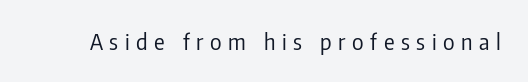
Q: Is the text bold? A: No.
Q: Is the text italic (slanted)? A: No, it is upright.
Q: Is the text underlined? A: No.
Q: Is the spacing between letters normal or unusually wide? A: Unusually wide.
